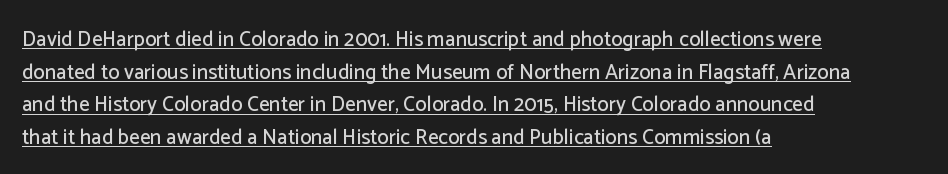
{"italic": "no", "underline": "yes", "align": "left", "line_spacing": "normal", "line_spacing_ratio": 1.55, "letter_spacing": "normal", "letter_spacing_em": 0.0, "glyph_px": 21}
